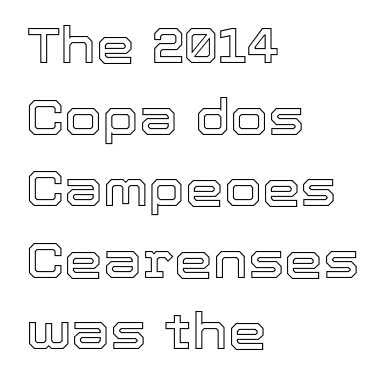
Q: Is the text italic (slanted)? A: No, it is upright.
Q: Is the text underlined? A: No.
Q: How is the paragraph aligned? A: Left-aligned.
Q: Is the spacing between letters normal or unusually wide? A: Normal.
Q: Is the spacing between lines tight, normal or loose? A: Normal.
Q: Width (condensed, normal, or wide)? A: Normal.
Q: x-height? A: Medium.
Q: Monospaced? A: No.
